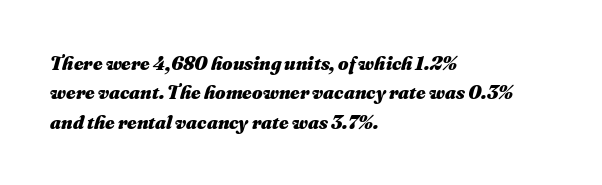
{"italic": "yes", "lean": "right", "slant_degrees": 16, "bold": "yes", "underline": "no", "align": "left", "line_spacing": "normal", "line_spacing_ratio": 1.47, "letter_spacing": "normal", "letter_spacing_em": 0.0, "glyph_px": 20}
